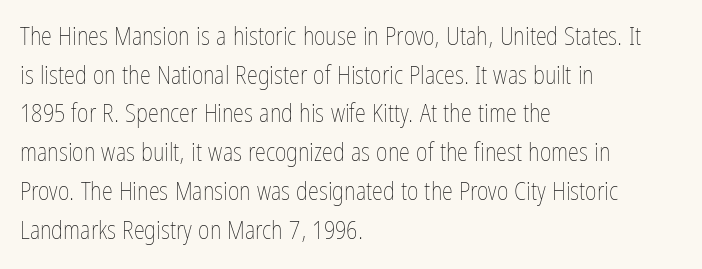
Q: Is the text bold? A: No.
Q: Is the text italic (slanted)? A: No, it is upright.
Q: Is the text underlined? A: No.
Q: How is the paragraph aligned? A: Left-aligned.
Q: Is the spacing between letters normal or unusually wide? A: Normal.
Q: Is the spacing between lines tight, normal or loose? A: Normal.
